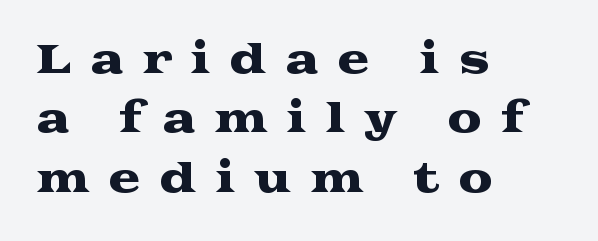
Q: Is the text italic (slanted)? A: No, it is upright.
Q: Is the typeface a serif or a sans-serif typeface? A: Serif.
Q: Is the text underlined? A: No.
Q: How is the paragraph aligned? A: Left-aligned.
Q: Is the spacing between letters normal or unusually wide? A: Unusually wide.
Q: Is the spacing between lines tight, normal or loose? A: Normal.
Q: Width (condensed, normal, or wide)? A: Wide.
Q: Stroke contrast? A: Medium.
Q: x-height? A: Medium.
Q: Monospaced? A: No.
